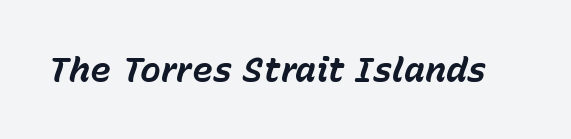
Q: Is the text bold? A: Yes.
Q: Is the text italic (slanted)? A: Yes, it leans right by about 15 degrees.
Q: Is the text underlined? A: No.
Q: Is the spacing between letters normal or unusually wide? A: Normal.
Q: Width (condensed, normal, or wide)? A: Normal.
Q: Stroke contrast? A: Low.
Q: x-height? A: Medium.
Q: Monospaced? A: No.
